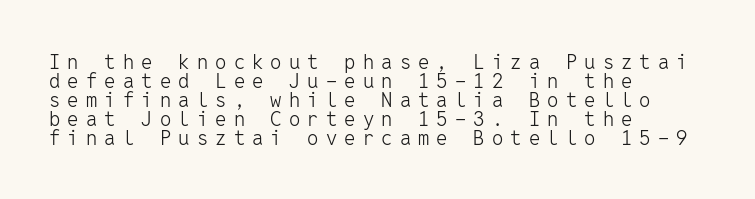
Q: Is the text bold? A: No.
Q: Is the text italic (slanted)? A: No, it is upright.
Q: Is the text underlined? A: No.
Q: How is the paragraph aligned? A: Left-aligned.
Q: Is the spacing between letters normal or unusually wide? A: Unusually wide.
Q: Is the spacing between lines tight, normal or loose? A: Tight.
